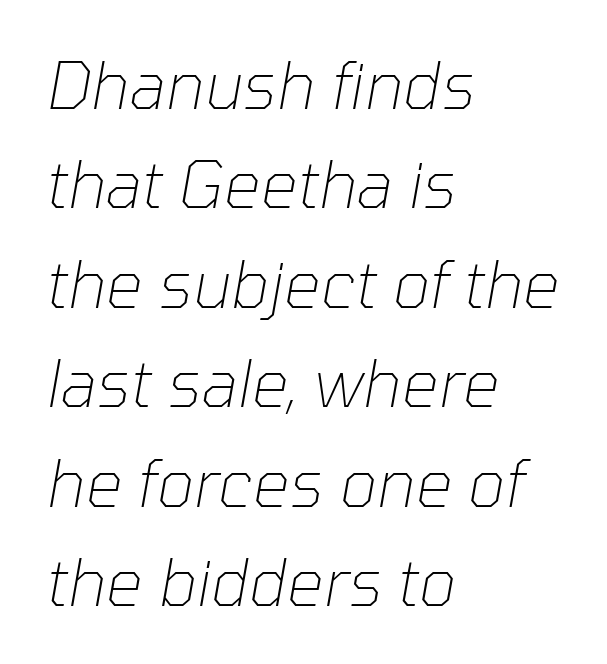
No extra ink here — the face is not bold. This is oblique type, the kind used for emphasis or titles. No word sits above an underline. Interline gaps are of average width in this sample.
